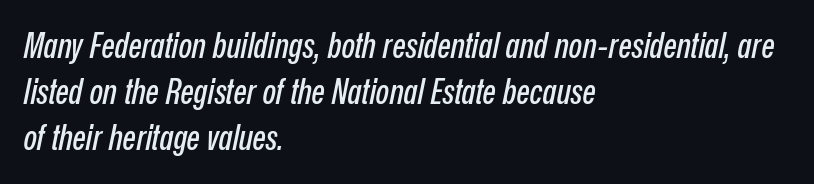
The image shows 35 px condensed type, italic (leaning right); set left-aligned, normal line spacing (1.32x), normal letter spacing, not underlined; low stroke contrast and a medium x-height.
